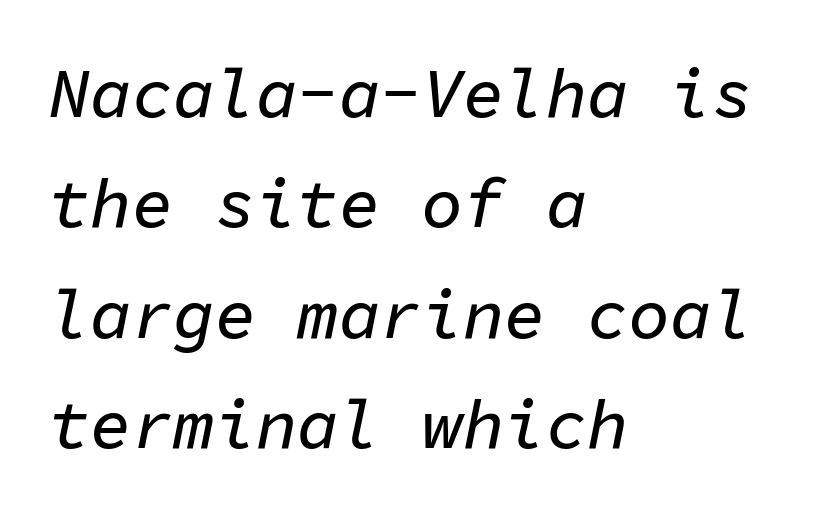
The image shows 69 px text type, italic (leaning right), monospaced; set left-aligned, normal line spacing (1.6x), normal letter spacing, not underlined; low stroke contrast and a medium x-height.
